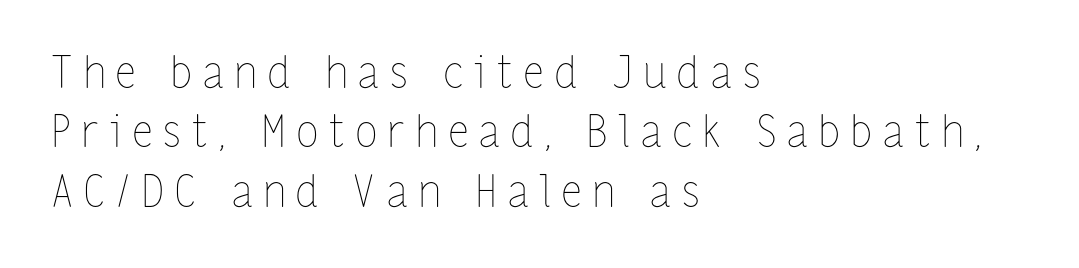
{"italic": "no", "bold": "no", "weight": "thin", "width": "condensed", "stroke_contrast": "low", "x_height": "medium", "monospaced": "no", "underline": "no", "align": "left", "line_spacing": "normal", "line_spacing_ratio": 1.35, "letter_spacing": "wide", "letter_spacing_em": 0.26, "glyph_px": 44}
